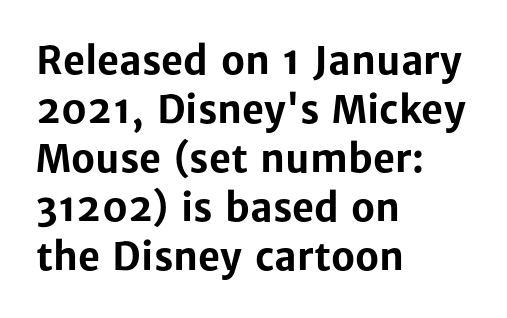
Q: Is the text bold? A: Yes.
Q: Is the text italic (slanted)? A: No, it is upright.
Q: Is the typeface a serif or a sans-serif typeface? A: Sans-serif.
Q: Is the text underlined? A: No.
Q: How is the paragraph aligned? A: Left-aligned.
Q: Is the spacing between letters normal or unusually wide? A: Normal.
Q: Is the spacing between lines tight, normal or loose? A: Normal.
Q: Width (condensed, normal, or wide)? A: Normal.
Q: Stroke contrast? A: Low.
Q: x-height? A: Medium.
Q: Monospaced? A: No.
